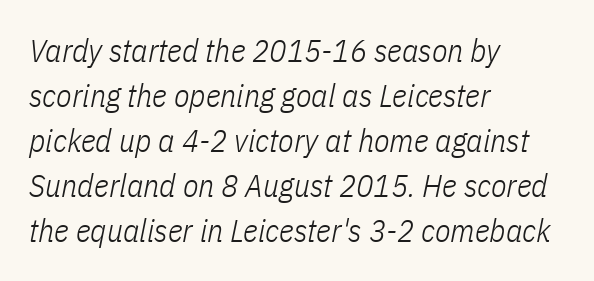
{"italic": "yes", "lean": "right", "slant_degrees": 11, "bold": "no", "weight": "light", "width": "condensed", "stroke_contrast": "low", "x_height": "medium", "monospaced": "no", "underline": "no", "align": "left", "line_spacing": "normal", "line_spacing_ratio": 1.41, "letter_spacing": "normal", "letter_spacing_em": 0.0, "glyph_px": 32}
